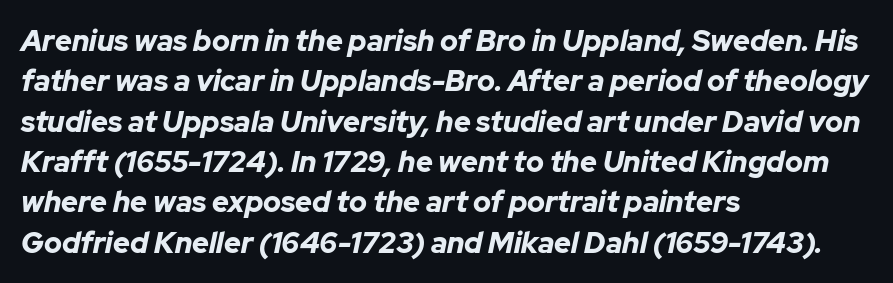
Underlining? Definitely not there. Honestly, the row spacing looks completely unremarkable. The rendering keeps characters at their native spacing. The specimen reads as italic at a glance. The paragraph has a hard left edge and a soft right edge. You could not count columns in this text — the font is proportionally spaced.
